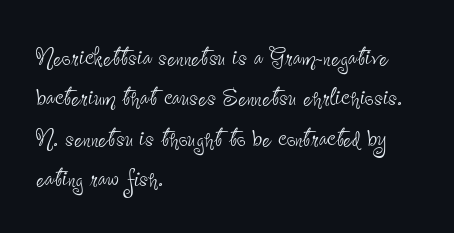
Q: Is the text bold? A: No.
Q: Is the text italic (slanted)? A: Yes.
Q: Is the typeface a serif or a sans-serif typeface? A: Sans-serif.
Q: Is the text underlined? A: No.
Q: How is the paragraph aligned? A: Left-aligned.
Q: Is the spacing between letters normal or unusually wide? A: Normal.
Q: Is the spacing between lines tight, normal or loose? A: Normal.
Q: Width (condensed, normal, or wide)? A: Condensed.
Q: Stroke contrast? A: Low.
Q: x-height? A: Small.
Q: Monospaced? A: No.
